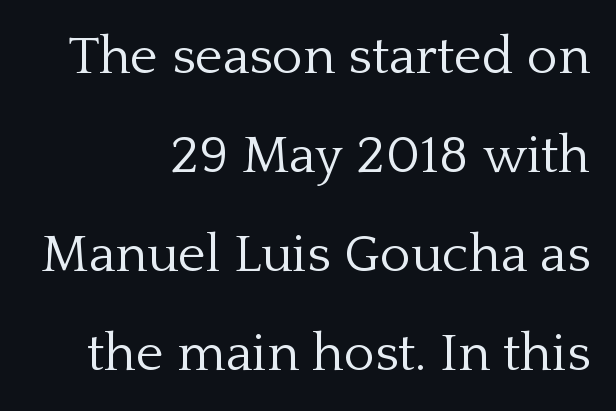
{"serif": "yes", "italic": "no", "bold": "no", "weight": "light", "width": "normal", "stroke_contrast": "low", "x_height": "medium", "monospaced": "no", "underline": "no", "align": "right", "line_spacing_ratio": 1.87, "letter_spacing": "normal", "letter_spacing_em": 0.0, "glyph_px": 53}
